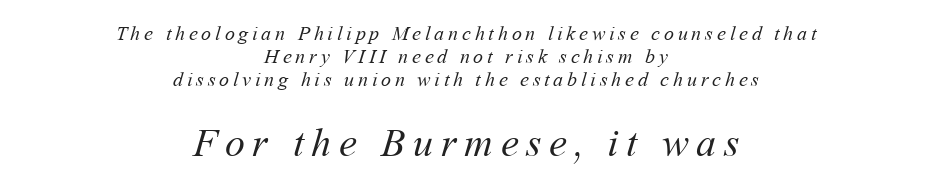
{"bold": "no", "weight": "regular", "width": "normal", "stroke_contrast": "medium", "x_height": "medium", "monospaced": "no", "underline": "no", "align": "center", "line_spacing": "tight", "line_spacing_ratio": 1.14, "larger_block": "second", "size_ratio": 2.0, "glyph_px": 40}
